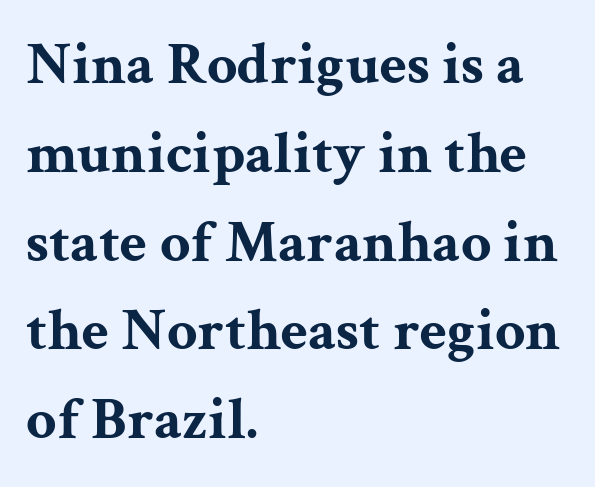
{"serif": "yes", "italic": "no", "bold": "yes", "weight": "bold", "width": "wide", "stroke_contrast": "medium", "x_height": "medium", "monospaced": "no", "underline": "no", "align": "left", "line_spacing": "normal", "line_spacing_ratio": 1.48, "letter_spacing": "normal", "letter_spacing_em": 0.0, "glyph_px": 60}
